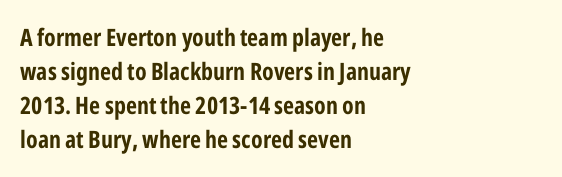
Q: Is the text bold? A: Yes.
Q: Is the text italic (slanted)? A: No, it is upright.
Q: Is the text underlined? A: No.
Q: How is the paragraph aligned? A: Left-aligned.
Q: Is the spacing between letters normal or unusually wide? A: Normal.
Q: Is the spacing between lines tight, normal or loose? A: Normal.
